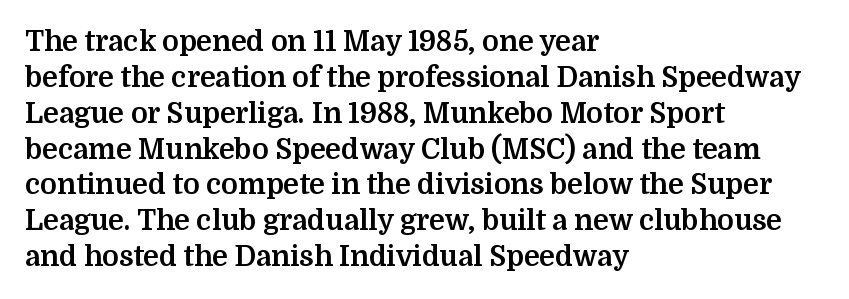
The image shows 28 px bold serif type, upright; set left-aligned, normal line spacing (1.28x), normal letter spacing, not underlined; medium stroke contrast and a medium x-height.
